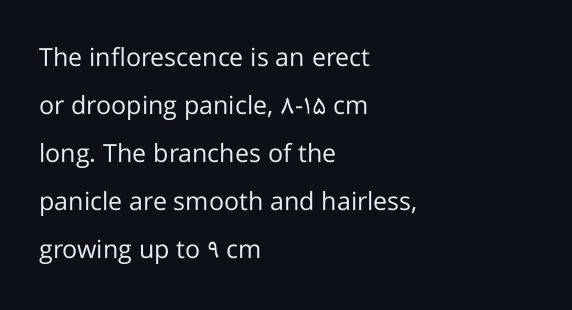
{"italic": "no", "bold": "no", "underline": "no", "align": "left", "line_spacing": "loose", "line_spacing_ratio": 1.92, "letter_spacing": "normal", "letter_spacing_em": 0.0, "glyph_px": 25}
